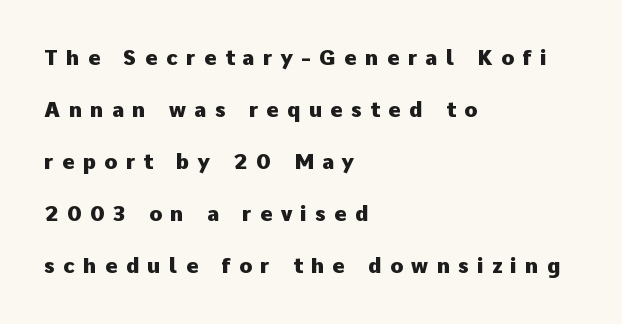
Q: Is the text bold? A: Yes.
Q: Is the text italic (slanted)? A: No, it is upright.
Q: Is the text underlined? A: No.
Q: How is the paragraph aligned? A: Left-aligned.
Q: Is the spacing between letters normal or unusually wide? A: Unusually wide.
Q: Is the spacing between lines tight, normal or loose? A: Loose.
